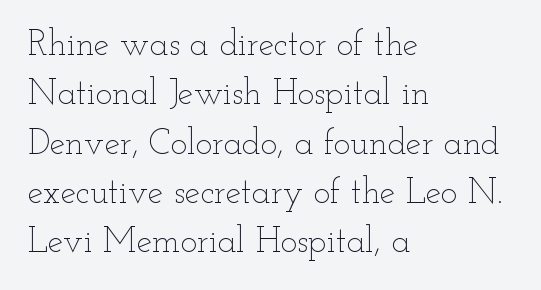
Think of a printed novel: that variable character pitch is what you see here. This rendering uses left alignment, leaving the right contour irregular. You could call the tracking neutral — neither tight nor loose. The strokes are not fattened; the text isn't bold. Whoever set this chose a conventional vertical rhythm. Do the letters lean? They stand straight.
